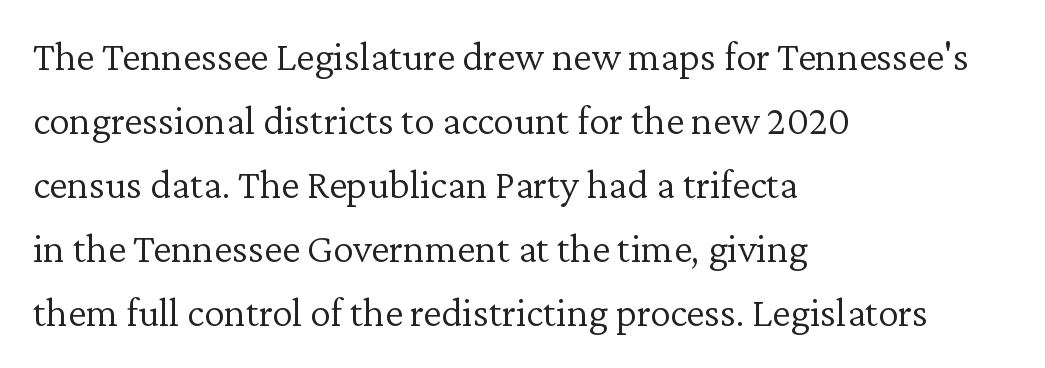
Glyph-to-glyph distance matches everyday printed text. Underline: absent. The text was rendered using a seriffed face with decorative stroke endings. Think of a printed novel: that variable character pitch is what you see here. Every stem runs plumb, perpendicular to the baseline. A typesetter would call this leading conventional body-copy spacing.
